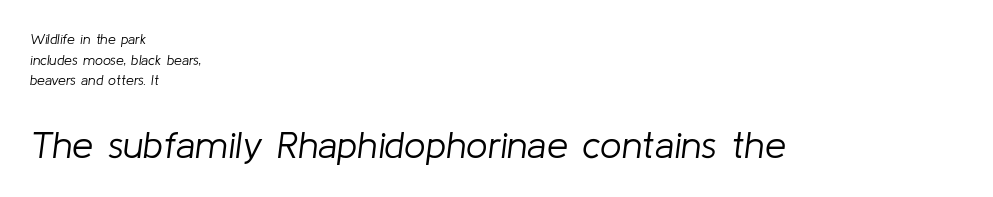
Q: Is the text bold? A: No.
Q: Is the text italic (slanted)? A: Yes, it leans right by about 8 degrees.
Q: Is the text underlined? A: No.
Q: How is the paragraph aligned? A: Left-aligned.
Q: Is the spacing between letters normal or unusually wide? A: Normal.
Q: Is the spacing between lines tight, normal or loose? A: Normal.
Q: Which block of text is set in a larger size, the first (top) or the second (bottom)? A: The second (bottom) one.
Q: Width (condensed, normal, or wide)? A: Normal.
Q: Stroke contrast? A: Low.
Q: x-height? A: Medium.
Q: Monospaced? A: No.
